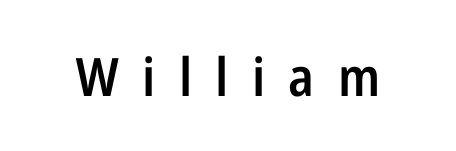
Someone cranked the tracking dial way up on this one. Examine the stroke ends and you'll find no serifs. Anything drawn beneath the words? Only blank space. The passage shown is semibold, sitting just below true bold. Posture: vertical. Varying glyph widths throughout — classic text-font behaviour.
